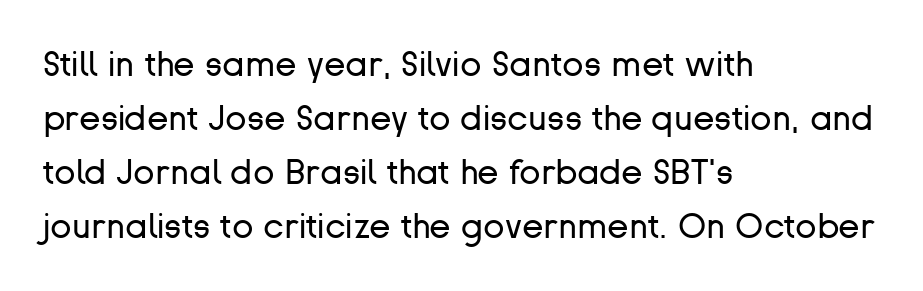
{"serif": "no", "italic": "no", "bold": "no", "weight": "regular", "width": "normal", "stroke_contrast": "low", "x_height": "medium", "monospaced": "no", "underline": "no", "align": "left", "line_spacing": "normal", "line_spacing_ratio": 1.54, "letter_spacing": "normal", "letter_spacing_em": 0.0, "glyph_px": 35}
